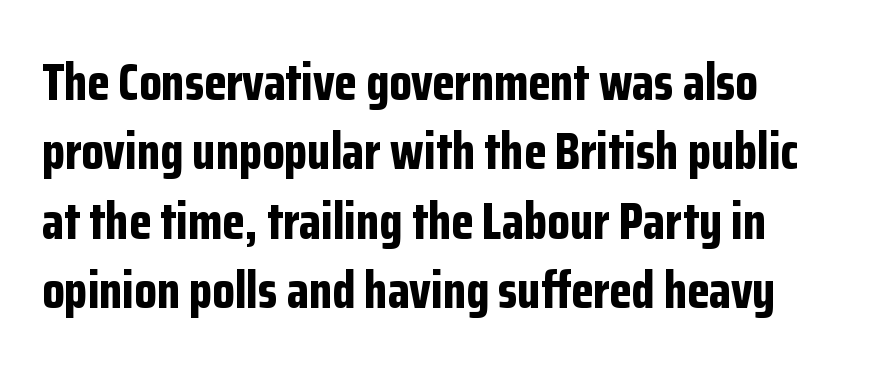
The image shows 51 px bold, condensed sans-serif type, upright; set normal line spacing (1.36x), normal letter spacing, not underlined; low stroke contrast and a medium x-height.
